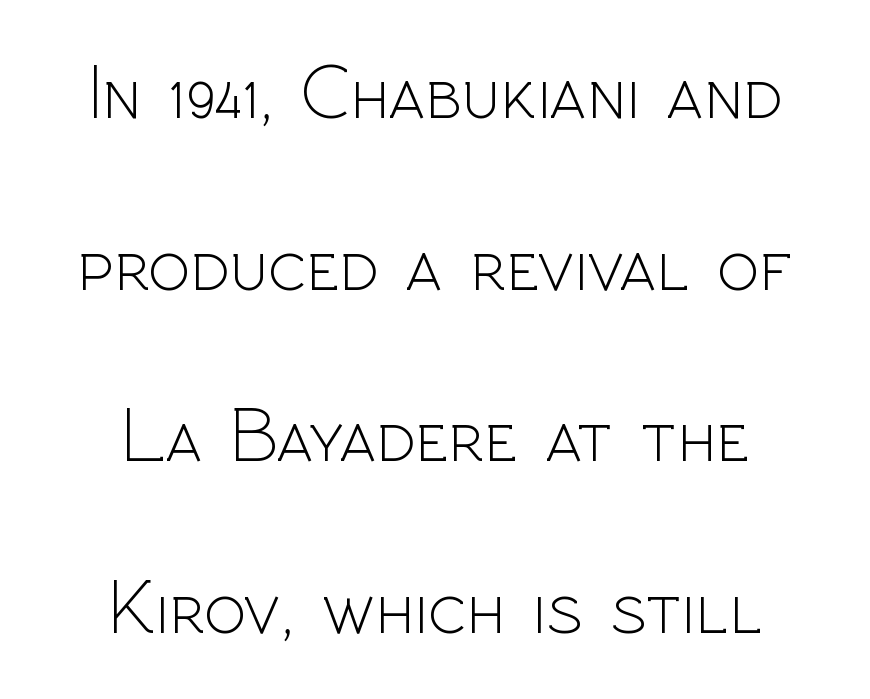
Q: Is the text bold? A: No.
Q: Is the text italic (slanted)? A: No, it is upright.
Q: Is the typeface a serif or a sans-serif typeface? A: Sans-serif.
Q: Is the text underlined? A: No.
Q: How is the paragraph aligned? A: Centered.
Q: Is the spacing between letters normal or unusually wide? A: Normal.
Q: Is the spacing between lines tight, normal or loose? A: Loose.
Q: Width (condensed, normal, or wide)? A: Normal.
Q: x-height? A: Medium.
Q: Monospaced? A: No.
